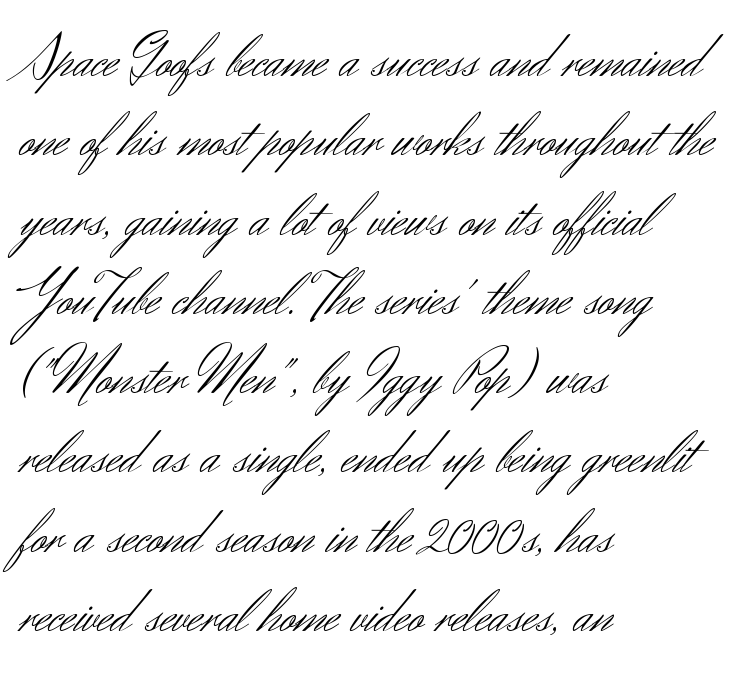
Here the glyphs are tracked normally, forming tight word shapes. Alignment: flush left. This reads as an unemphasized weight, regular at the heaviest. Note the varied advance widths — an 'i' is clearly narrower than an 'm'. The letters carry no serifs — their stems end cleanly without finishing strokes.
